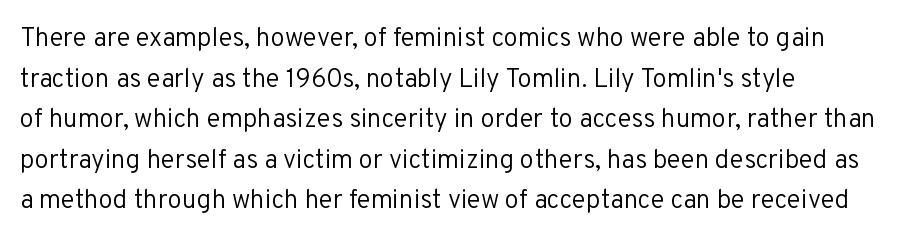
The zone under the glyphs is completely vacant. Letters have the restrained weight of plain body copy at most. Line beginnings align vertically; line endings do not. The gaps between neighbouring characters are ordinary and unremarkable.
